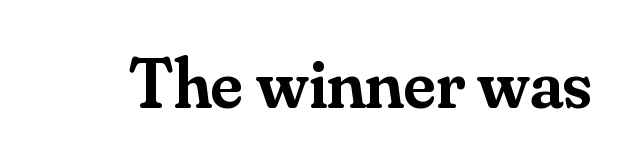
Q: Is the text bold? A: Semi-bold.
Q: Is the text italic (slanted)? A: No, it is upright.
Q: Is the typeface a serif or a sans-serif typeface? A: Serif.
Q: Is the text underlined? A: No.
Q: Is the spacing between letters normal or unusually wide? A: Normal.
Q: Width (condensed, normal, or wide)? A: Normal.
Q: Stroke contrast? A: Medium.
Q: x-height? A: Small.
Q: Monospaced? A: No.
